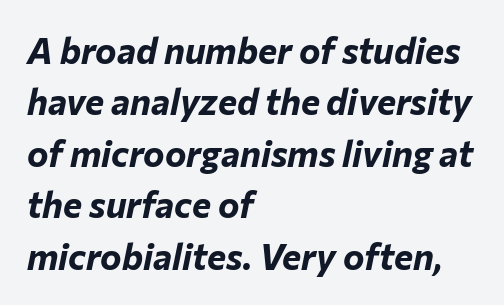
{"italic": "yes", "lean": "right", "slant_degrees": 12, "bold": "yes", "weight": "bold", "width": "normal", "stroke_contrast": "low", "x_height": "medium", "monospaced": "no", "underline": "no", "align": "left", "line_spacing": "normal", "line_spacing_ratio": 1.43, "letter_spacing": "normal", "letter_spacing_em": 0.0, "glyph_px": 36}
